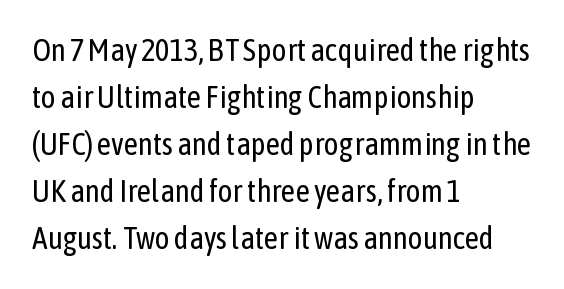
Reading down the column, the eye jumps a familiar distance to each next line. No chunkiness to these letters — they're not bold. Characters remain perfectly vertical along every line. The rendering uses natural spacing where letterforms have individual widths. Short note: letters normally spaced.
